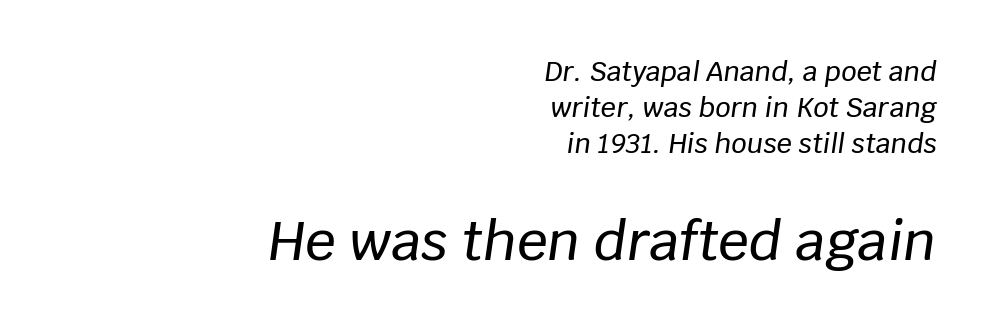
Q: Is the text italic (slanted)? A: Yes, it leans right by about 8 degrees.
Q: Is the text underlined? A: No.
Q: How is the paragraph aligned? A: Right-aligned.
Q: Is the spacing between letters normal or unusually wide? A: Normal.
Q: Is the spacing between lines tight, normal or loose? A: Normal.
Q: Which block of text is set in a larger size, the first (top) or the second (bottom)? A: The second (bottom) one.
Q: Width (condensed, normal, or wide)? A: Normal.
Q: Stroke contrast? A: Low.
Q: x-height? A: Large.
Q: Monospaced? A: No.
